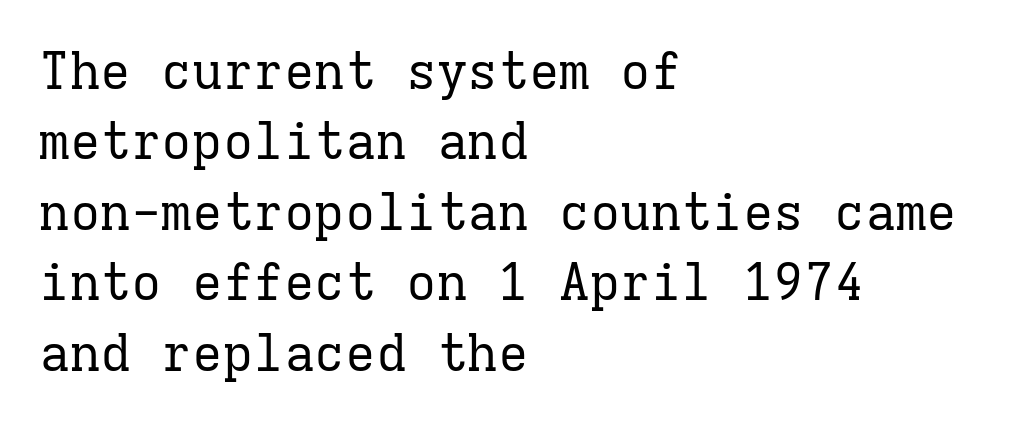
Q: Is the text bold? A: No.
Q: Is the text italic (slanted)? A: No, it is upright.
Q: Is the typeface a serif or a sans-serif typeface? A: Serif.
Q: Is the text underlined? A: No.
Q: How is the paragraph aligned? A: Left-aligned.
Q: Is the spacing between letters normal or unusually wide? A: Normal.
Q: Is the spacing between lines tight, normal or loose? A: Normal.
Q: Width (condensed, normal, or wide)? A: Normal.
Q: Stroke contrast? A: Low.
Q: x-height? A: Medium.
Q: Monospaced? A: Yes.
